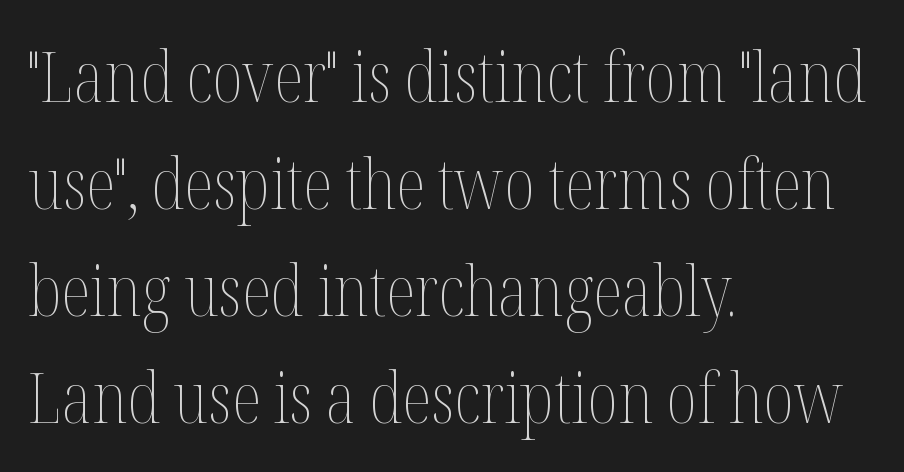
{"italic": "no", "bold": "no", "weight": "thin", "width": "condensed", "stroke_contrast": "medium", "x_height": "medium", "monospaced": "no", "underline": "no", "align": "left", "line_spacing": "normal", "line_spacing_ratio": 1.55, "letter_spacing": "normal", "letter_spacing_em": 0.0, "glyph_px": 69}
